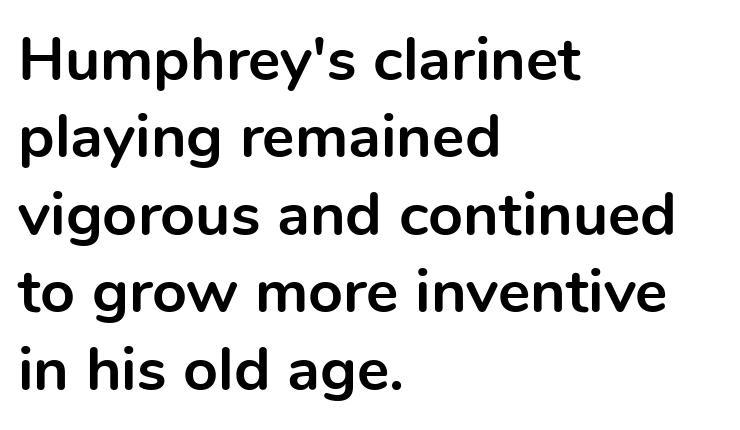
Q: Is the text bold? A: Yes.
Q: Is the text italic (slanted)? A: No, it is upright.
Q: Is the typeface a serif or a sans-serif typeface? A: Sans-serif.
Q: Is the text underlined? A: No.
Q: How is the paragraph aligned? A: Left-aligned.
Q: Is the spacing between letters normal or unusually wide? A: Normal.
Q: Is the spacing between lines tight, normal or loose? A: Normal.
Q: Width (condensed, normal, or wide)? A: Normal.
Q: x-height? A: Medium.
Q: Monospaced? A: No.
